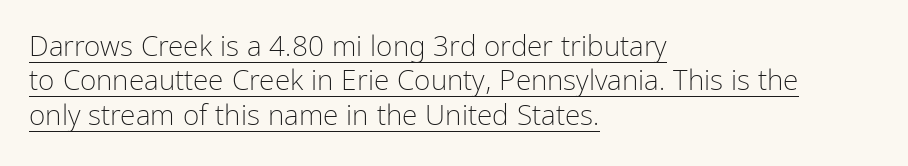
{"serif": "no", "italic": "no", "bold": "no", "weight": "light", "width": "condensed", "stroke_contrast": "low", "x_height": "medium", "monospaced": "no", "underline": "yes", "align": "left", "line_spacing_ratio": 1.23, "letter_spacing": "normal", "letter_spacing_em": 0.0, "glyph_px": 28}
